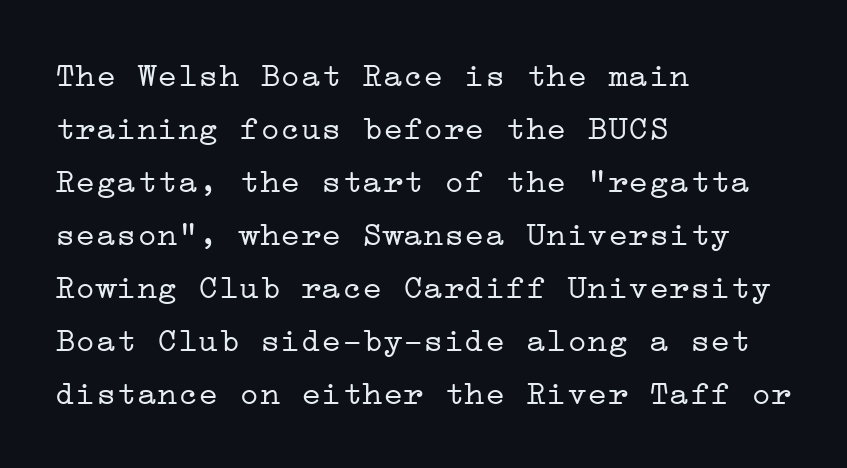
{"serif": "yes", "italic": "no", "bold": "no", "weight": "light", "width": "wide", "stroke_contrast": "low", "x_height": "medium", "underline": "no", "align": "left", "line_spacing": "normal", "line_spacing_ratio": 1.56, "letter_spacing": "normal", "letter_spacing_em": 0.0, "glyph_px": 34}
